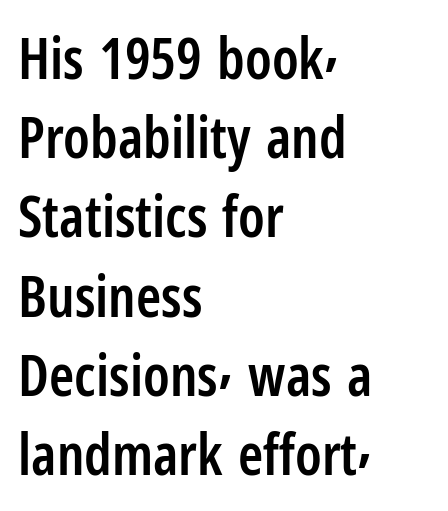
Q: Is the text bold? A: Semi-bold.
Q: Is the text italic (slanted)? A: No, it is upright.
Q: Is the typeface a serif or a sans-serif typeface? A: Sans-serif.
Q: Is the text underlined? A: No.
Q: How is the paragraph aligned? A: Left-aligned.
Q: Is the spacing between letters normal or unusually wide? A: Normal.
Q: Is the spacing between lines tight, normal or loose? A: Normal.
Q: Width (condensed, normal, or wide)? A: Condensed.
Q: Stroke contrast? A: Low.
Q: x-height? A: Medium.
Q: Monospaced? A: No.
